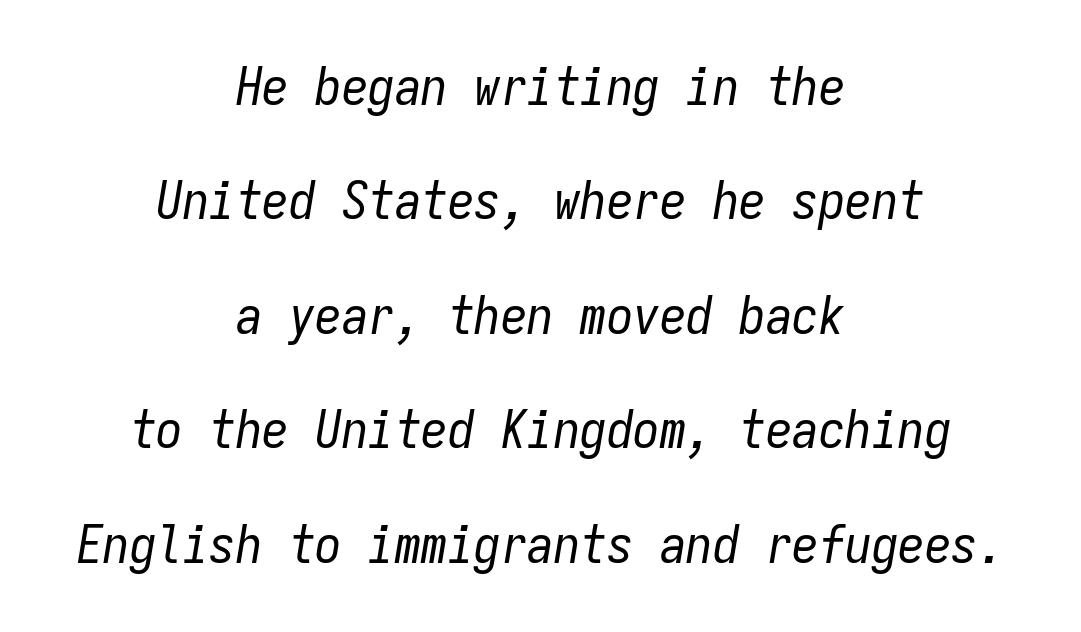
The image shows 53 px regular-weight, condensed type, italic (leaning right), monospaced; set centered, loose line spacing (2.16x), normal letter spacing, not underlined; low stroke contrast and a medium x-height.
